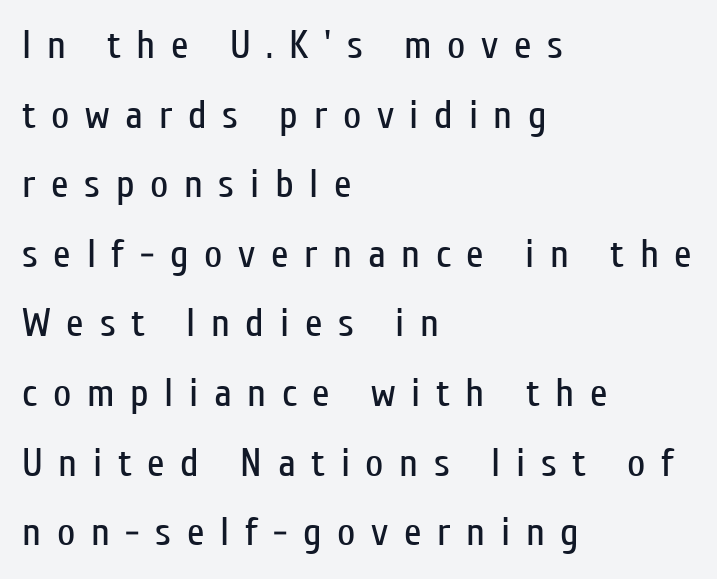
Type without underlining. Classification — sans serif. Notice how the stems are strictly vertical — no italics here. Line beginnings align vertically; line endings do not.
